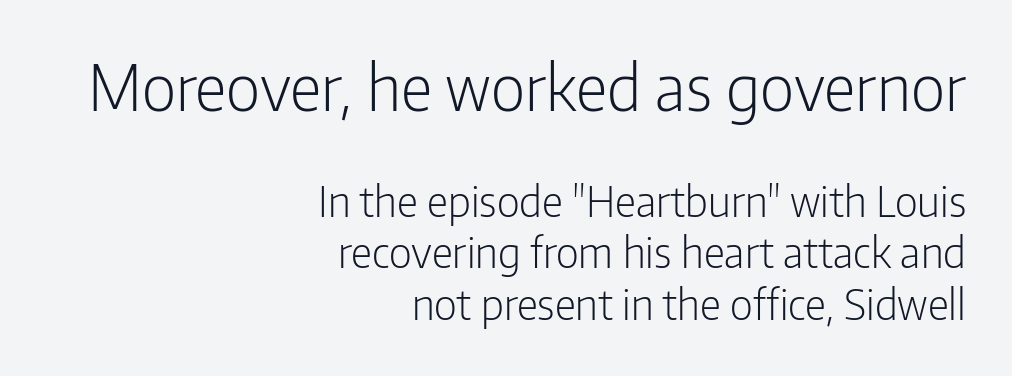
Q: Is the text bold? A: No.
Q: Is the text italic (slanted)? A: No, it is upright.
Q: Is the typeface a serif or a sans-serif typeface? A: Sans-serif.
Q: Is the text underlined? A: No.
Q: How is the paragraph aligned? A: Right-aligned.
Q: Is the spacing between letters normal or unusually wide? A: Normal.
Q: Which block of text is set in a larger size, the first (top) or the second (bottom)? A: The first (top) one.
Q: Width (condensed, normal, or wide)? A: Condensed.
Q: Stroke contrast? A: Low.
Q: x-height? A: Medium.
Q: Monospaced? A: No.
